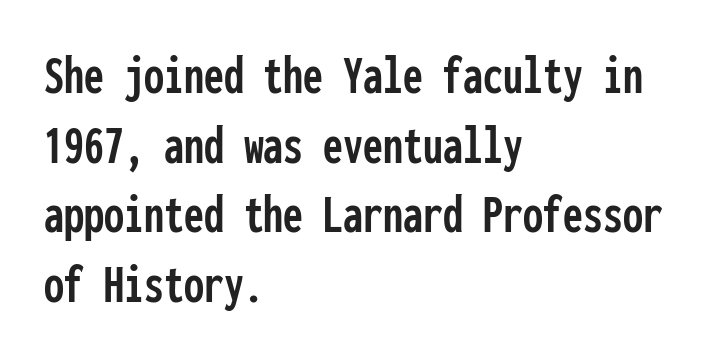
The typeface chosen for these lines omits serifs. Caption: multi-line text, flush left, ragged right. The baseline area is clear. Look at the tracking — it's just the regular setting, nothing added. The letters stand upright; this is a roman face. Looks like terminal output: every glyph gets an equal slot.
